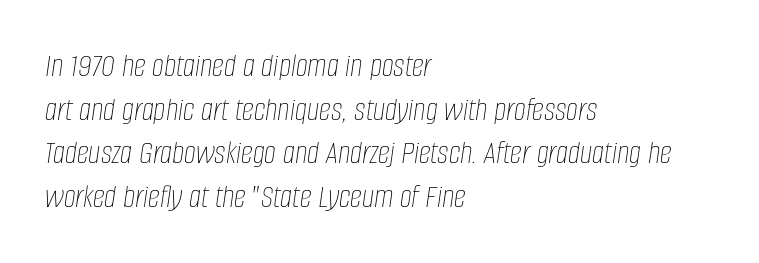
A clean baseline with only descenders dipping below it. Compared with a typical body face, this is equally light or lighter still. When letters slant like this, we call the style italic. The rendering uses natural spacing where letterforms have individual widths.
